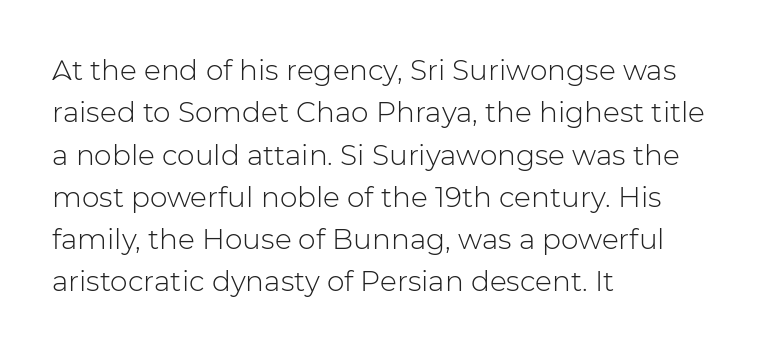
The image shows 28 px light sans-serif type, upright; set left-aligned, normal line spacing (1.51x), normal letter spacing, not underlined; low stroke contrast and a medium x-height.
